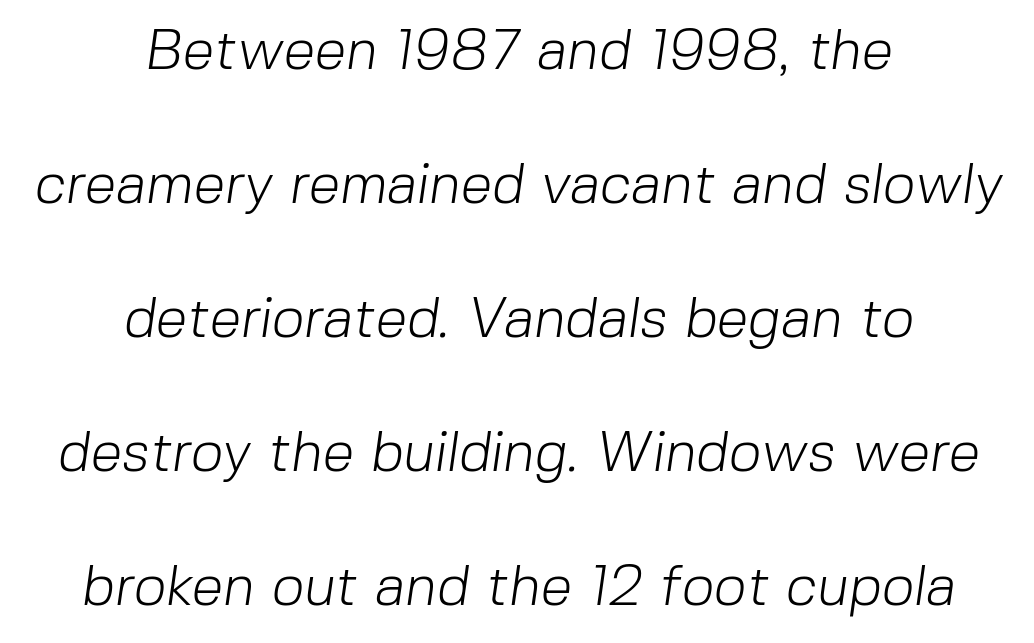
{"serif": "no", "bold": "no", "weight": "light", "width": "normal", "stroke_contrast": "low", "x_height": "medium", "monospaced": "no", "underline": "no", "align": "center", "line_spacing": "loose", "line_spacing_ratio": 2.35, "letter_spacing": "normal", "letter_spacing_em": 0.0, "glyph_px": 57}
